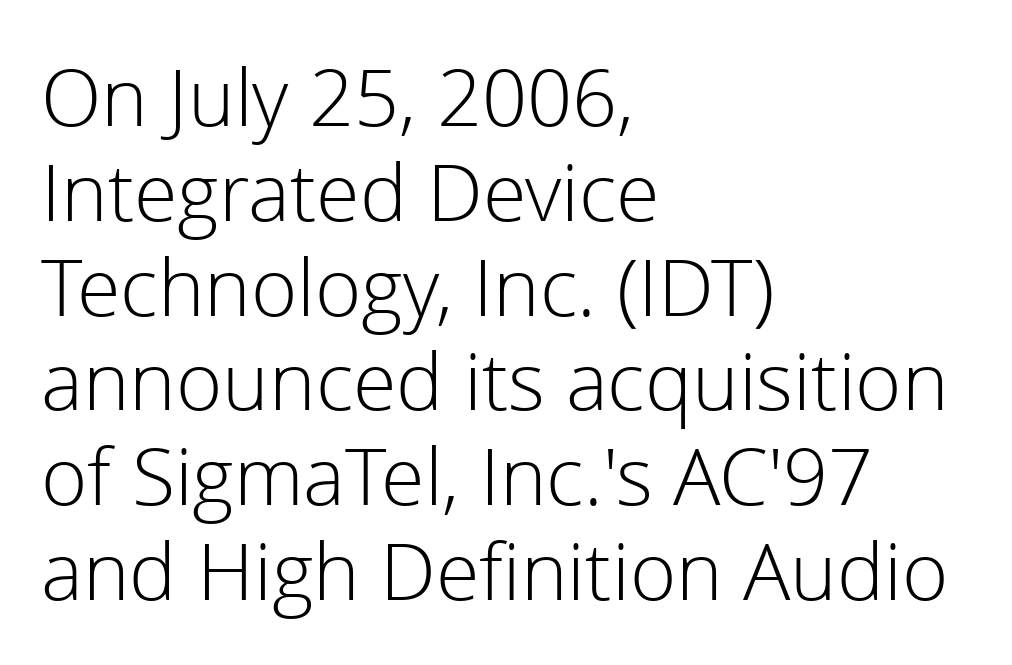
The image shows 79 px light sans-serif type, upright; set left-aligned, line spacing 1.2x, normal letter spacing, not underlined; a medium x-height.
